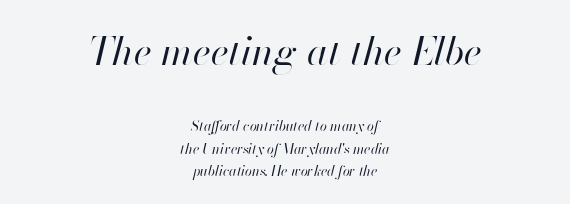
Q: Is the text bold? A: No.
Q: Is the text italic (slanted)? A: Yes, it leans right by about 13 degrees.
Q: Is the text underlined? A: No.
Q: How is the paragraph aligned? A: Centered.
Q: Is the spacing between letters normal or unusually wide? A: Normal.
Q: Is the spacing between lines tight, normal or loose? A: Normal.
Q: Which block of text is set in a larger size, the first (top) or the second (bottom)? A: The first (top) one.
Q: Width (condensed, normal, or wide)? A: Normal.
Q: Stroke contrast? A: High.
Q: x-height? A: Small.
Q: Monospaced? A: No.
